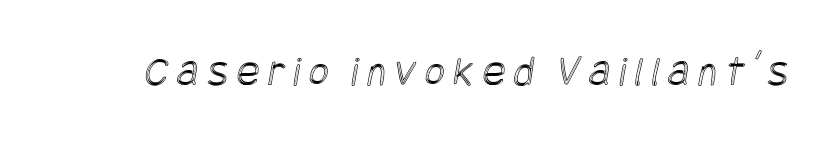
The image shows 43 px condensed type; set unusually wide letter spacing (+0.2 em), not underlined; a large x-height.
